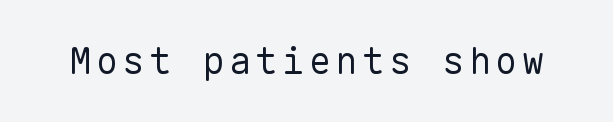
Q: Is the text bold? A: No.
Q: Is the text italic (slanted)? A: No, it is upright.
Q: Is the typeface a serif or a sans-serif typeface? A: Sans-serif.
Q: Is the text underlined? A: No.
Q: Width (condensed, normal, or wide)? A: Normal.
Q: Stroke contrast? A: Low.
Q: x-height? A: Medium.
Q: Monospaced? A: Yes.
